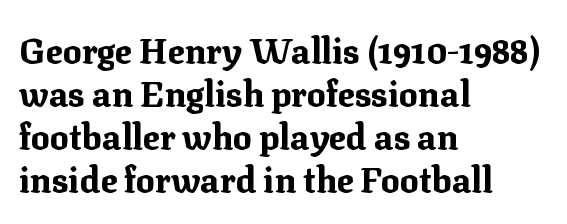
The image shows 35 px bold serif type, upright; set left-aligned, line spacing 1.23x, normal letter spacing, not underlined; medium stroke contrast and a medium x-height.
